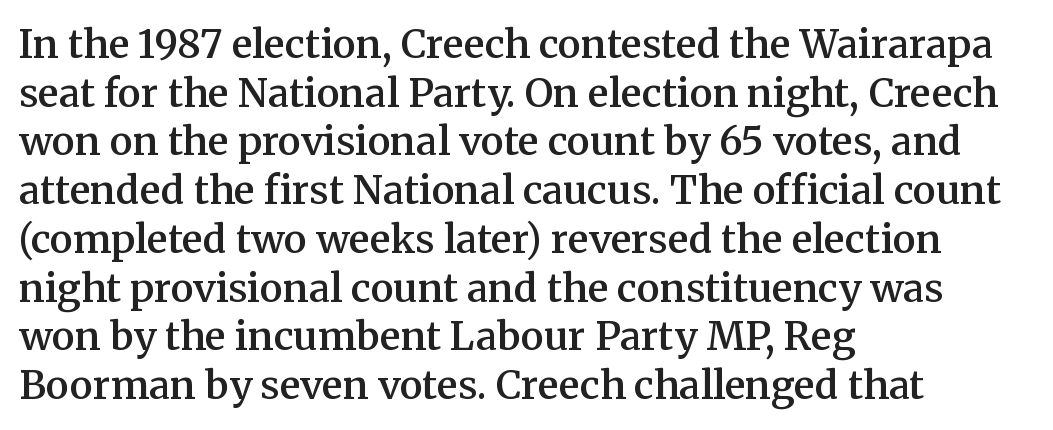
Q: Is the text bold? A: Semi-bold.
Q: Is the text italic (slanted)? A: No, it is upright.
Q: Is the typeface a serif or a sans-serif typeface? A: Serif.
Q: Is the text underlined? A: No.
Q: How is the paragraph aligned? A: Left-aligned.
Q: Is the spacing between letters normal or unusually wide? A: Normal.
Q: Is the spacing between lines tight, normal or loose? A: Normal.
Q: Width (condensed, normal, or wide)? A: Normal.
Q: Stroke contrast? A: Medium.
Q: x-height? A: Medium.
Q: Monospaced? A: No.
